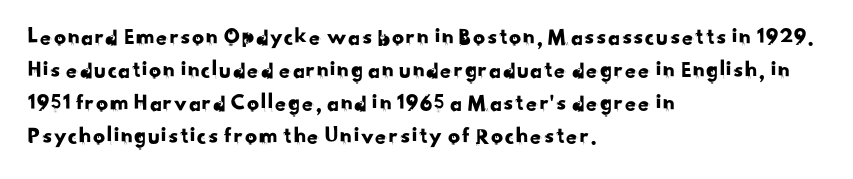
{"underline": "no", "align": "left", "line_spacing": "normal", "line_spacing_ratio": 1.38, "letter_spacing": "normal", "letter_spacing_em": 0.0, "glyph_px": 24}
